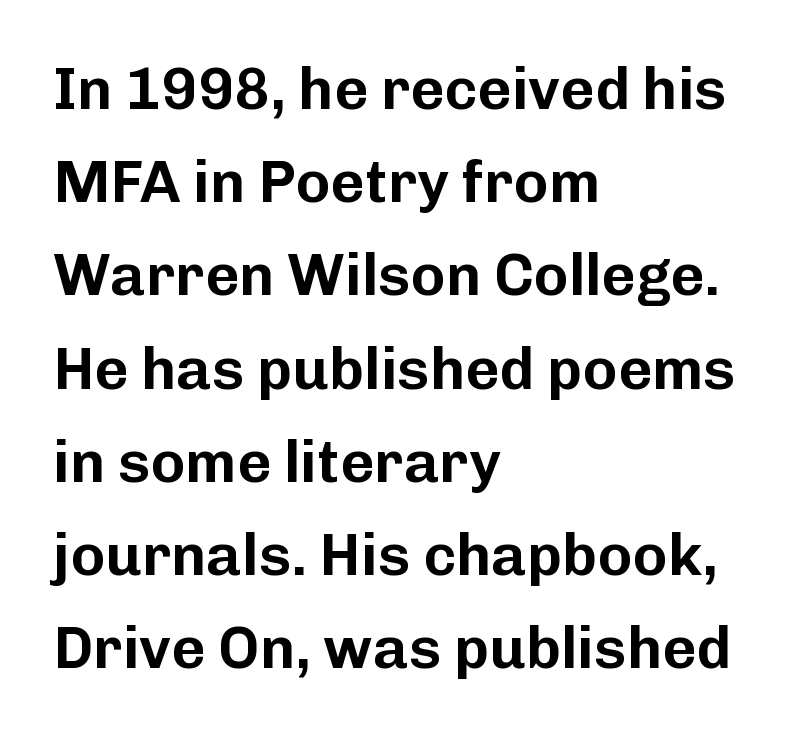
The image shows 59 px sans-serif type, upright; set left-aligned, normal line spacing (1.58x), normal letter spacing, not underlined; low stroke contrast and a medium x-height.
